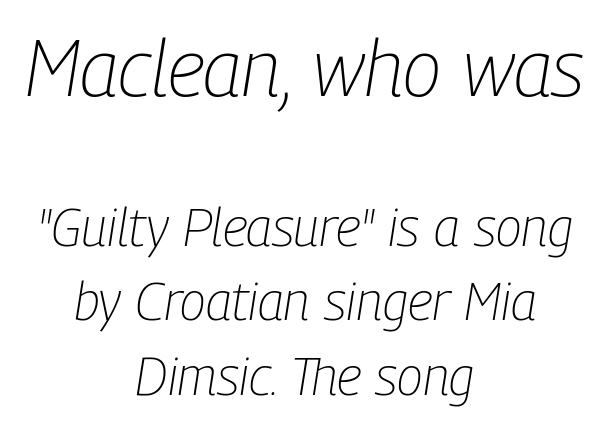
The image shows 79 px light, condensed type, italic (leaning right); set centered, normal line spacing (1.41x), normal letter spacing, not underlined; the first (top) block is 1.49x larger; low stroke contrast and a medium x-height.
